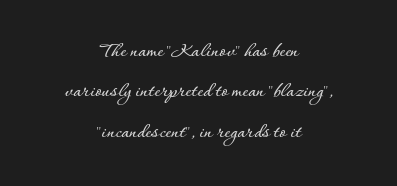
Characters follow at the spacing the type designer built in. Compared with a flush-left layout, this one balances lines on the center instead. Lines of text with bare space underneath.
